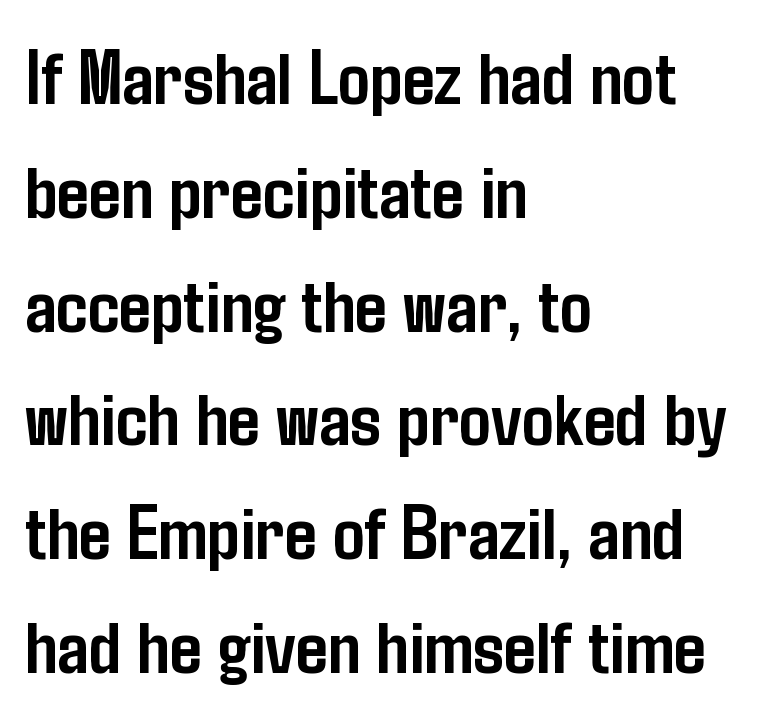
{"serif": "no", "italic": "no", "bold": "yes", "weight": "semibold", "width": "condensed", "stroke_contrast": "low", "x_height": "medium", "monospaced": "no", "underline": "no", "align": "left", "line_spacing": "normal", "line_spacing_ratio": 1.44, "letter_spacing": "normal", "letter_spacing_em": 0.0, "glyph_px": 79}
